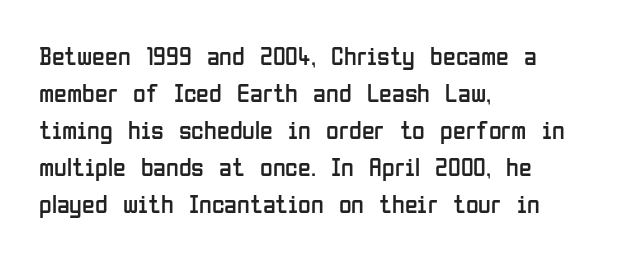
Rule under the text: the space is simply empty. The tracking reads as untouched default to a designer's eye. Compared with a typical body face, this is equally light or lighter still. A student would call this left alignment; a typographer would say flush left, rag right. The rows are spaced the way most documents space them.
